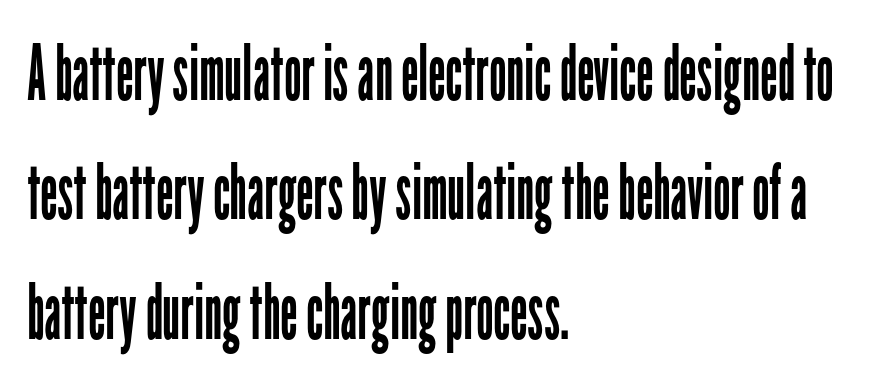
Q: Is the text bold? A: No.
Q: Is the text italic (slanted)? A: No, it is upright.
Q: Is the typeface a serif or a sans-serif typeface? A: Sans-serif.
Q: Is the text underlined? A: No.
Q: How is the paragraph aligned? A: Left-aligned.
Q: Is the spacing between letters normal or unusually wide? A: Normal.
Q: Is the spacing between lines tight, normal or loose? A: Normal.
Q: Width (condensed, normal, or wide)? A: Condensed.
Q: Stroke contrast? A: Low.
Q: x-height? A: Medium.
Q: Monospaced? A: No.
